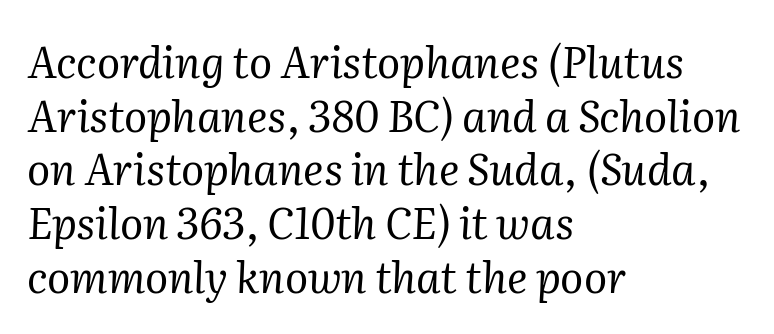
Varying glyph widths throughout — classic text-font behaviour. The string is rendered with underlining switched off. These lines stack with their left ends in a neat column. Stroke mass is kept to a normal reading level or below. The line-height multiplier appears to be the usual default.
